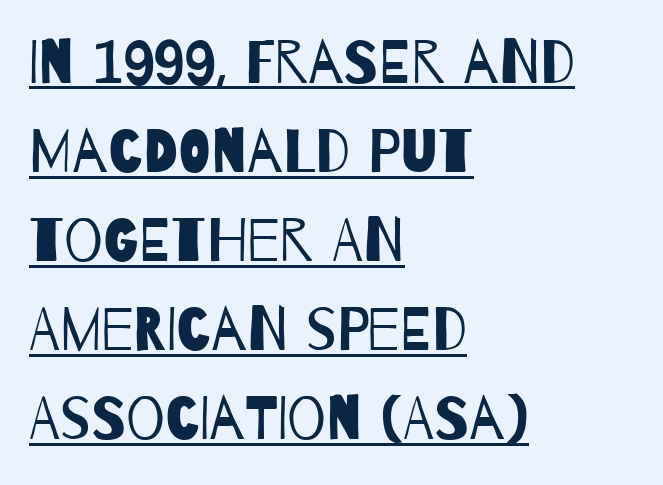
The image shows 61 px regular-weight, condensed sans-serif type; set left-aligned, normal line spacing (1.46x), normal letter spacing, underlined; low stroke contrast and a large x-height.
